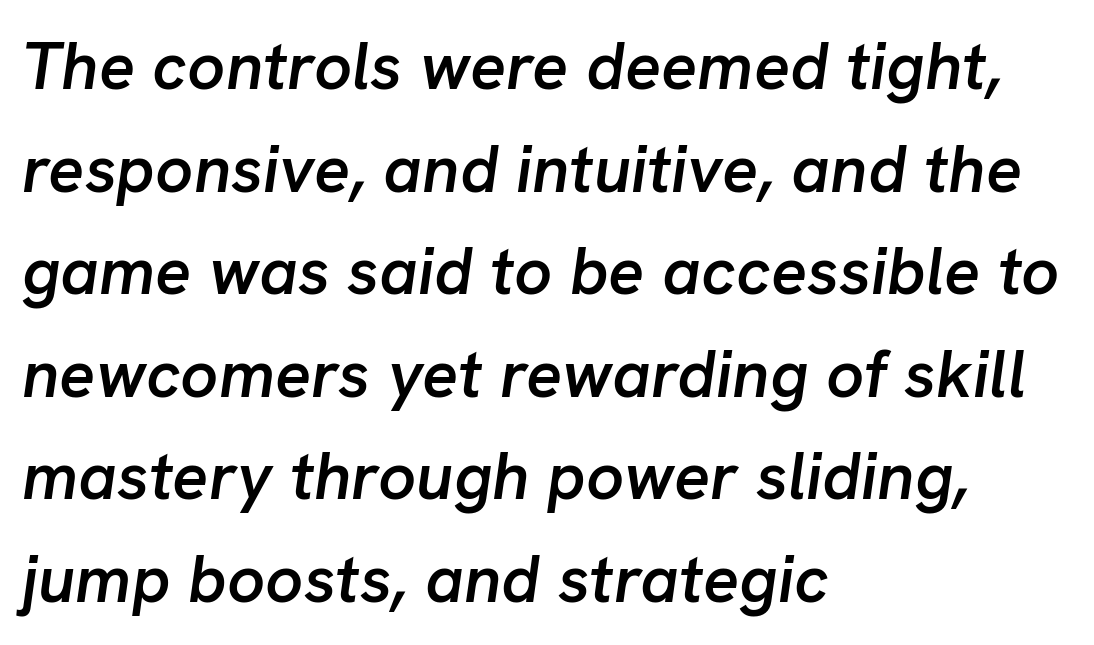
The image shows 67 px semibold type, italic (leaning right); set left-aligned, normal line spacing (1.53x), normal letter spacing, not underlined; low stroke contrast and a medium x-height.
